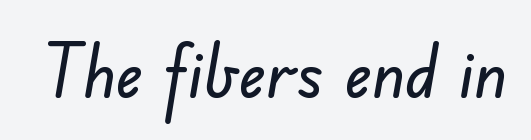
The image shows 72 px sans-serif type; set normal letter spacing, not underlined; low stroke contrast and a small x-height.
